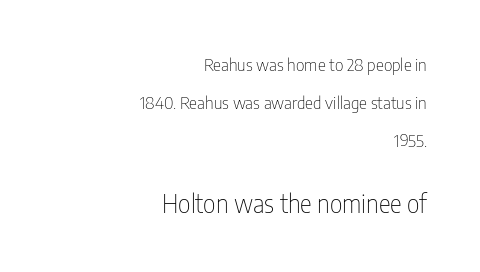
{"italic": "no", "bold": "no", "underline": "no", "align": "right", "line_spacing": "loose", "line_spacing_ratio": 2.23, "letter_spacing": "normal", "letter_spacing_em": 0.0, "larger_block": "second", "size_ratio": 1.47, "glyph_px": 25}
